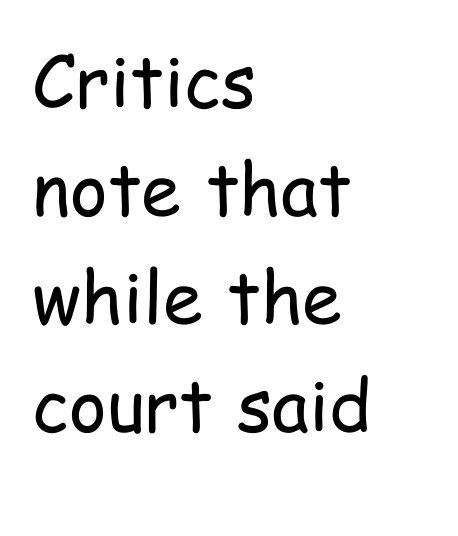
Q: Is the text bold? A: No.
Q: Is the text italic (slanted)? A: No, it is upright.
Q: Is the typeface a serif or a sans-serif typeface? A: Sans-serif.
Q: Is the text underlined? A: No.
Q: How is the paragraph aligned? A: Left-aligned.
Q: Is the spacing between letters normal or unusually wide? A: Normal.
Q: Is the spacing between lines tight, normal or loose? A: Normal.
Q: Width (condensed, normal, or wide)? A: Condensed.
Q: Stroke contrast? A: Low.
Q: x-height? A: Medium.
Q: Monospaced? A: No.
